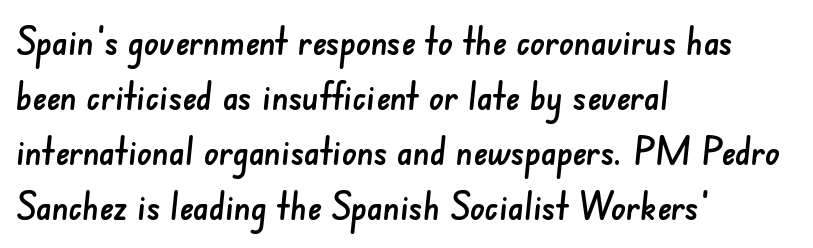
This rendering features lettering with no underline. A sans-serif font was chosen for this passage. Varying glyph widths throughout — classic text-font behaviour. The gaps between neighbouring characters are ordinary and unremarkable.
